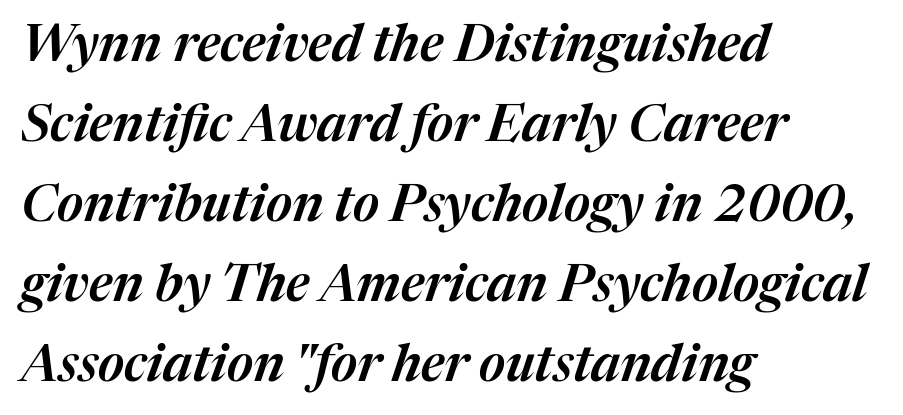
Q: Is the text italic (slanted)? A: Yes, it leans right by about 17 degrees.
Q: Is the text underlined? A: No.
Q: How is the paragraph aligned? A: Left-aligned.
Q: Is the spacing between letters normal or unusually wide? A: Normal.
Q: Is the spacing between lines tight, normal or loose? A: Normal.
Q: Width (condensed, normal, or wide)? A: Normal.
Q: Stroke contrast? A: Medium.
Q: x-height? A: Medium.
Q: Monospaced? A: No.
